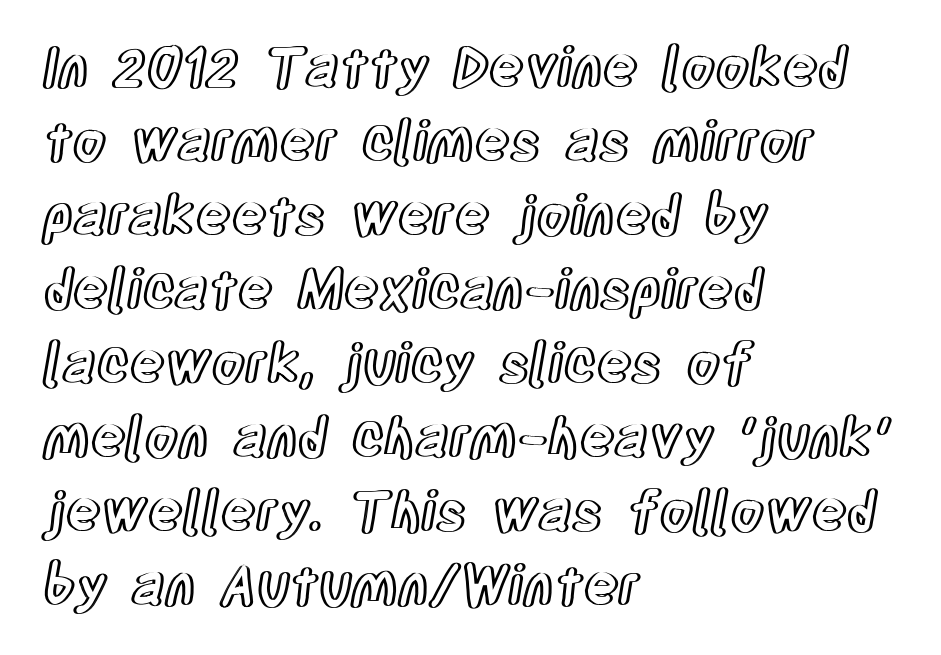
Q: Is the text italic (slanted)? A: Yes.
Q: Is the text underlined? A: No.
Q: How is the paragraph aligned? A: Left-aligned.
Q: Is the spacing between letters normal or unusually wide? A: Normal.
Q: Is the spacing between lines tight, normal or loose? A: Normal.
Q: Width (condensed, normal, or wide)? A: Condensed.
Q: x-height? A: Large.
Q: Monospaced? A: No.
